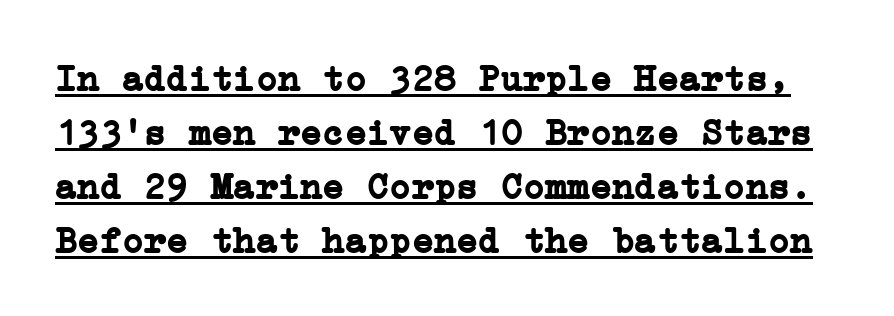
Q: Is the text bold? A: Yes.
Q: Is the text italic (slanted)? A: No, it is upright.
Q: Is the typeface a serif or a sans-serif typeface? A: Serif.
Q: Is the text underlined? A: Yes.
Q: Is the spacing between letters normal or unusually wide? A: Normal.
Q: Is the spacing between lines tight, normal or loose? A: Normal.
Q: Width (condensed, normal, or wide)? A: Normal.
Q: Stroke contrast? A: Low.
Q: x-height? A: Medium.
